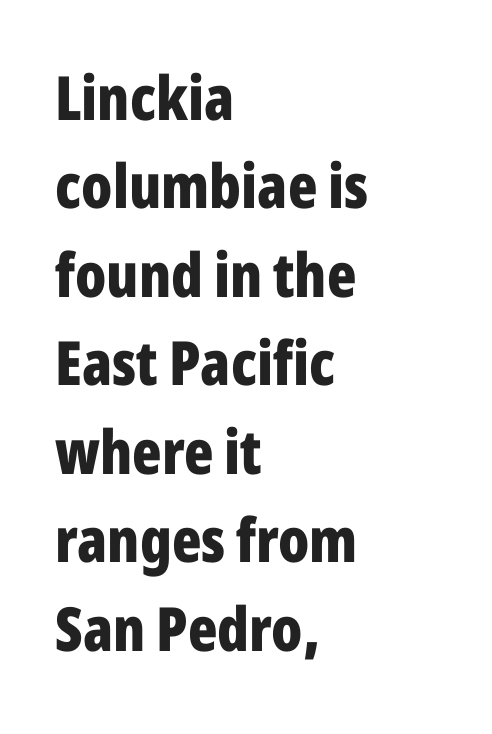
Default kerning and tracking; the words read as compact shapes. The passage shown is typed in a proportional face where columns would drift. The vertical gap from one line to the next is medium. The string is rendered with underlining switched off. Italic: no, the glyphs are upright roman. Typeset ragged right — the left edge is the straight one.
